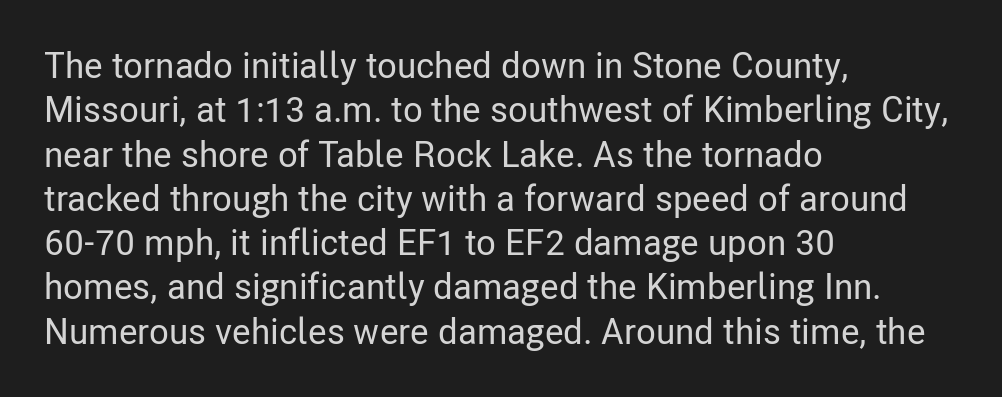
The image shows 36 px condensed sans-serif type, upright; set left-aligned, line spacing 1.23x, normal letter spacing, not underlined; low stroke contrast and a medium x-height.
